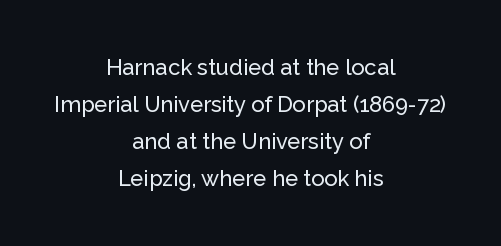
You can tell it's not italic because the verticals are truly vertical. The lines are quadded center. Regarding leading, the lines here are spaced in the standard way. The rendering keeps characters at their native spacing. Descenders are the only things crossing below the line.
